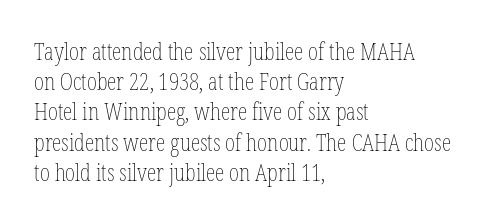
The weight would be labelled regular, book, light, or lighter still. Every stem runs plumb, perpendicular to the baseline. Descender tails drop into unmarked territory. One glance says typical: line gaps are just what's usual.
